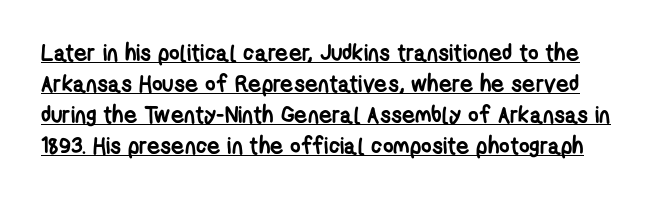
Q: Is the text bold? A: Yes.
Q: Is the text underlined? A: Yes.
Q: Is the spacing between letters normal or unusually wide? A: Normal.
Q: Is the spacing between lines tight, normal or loose? A: Normal.
